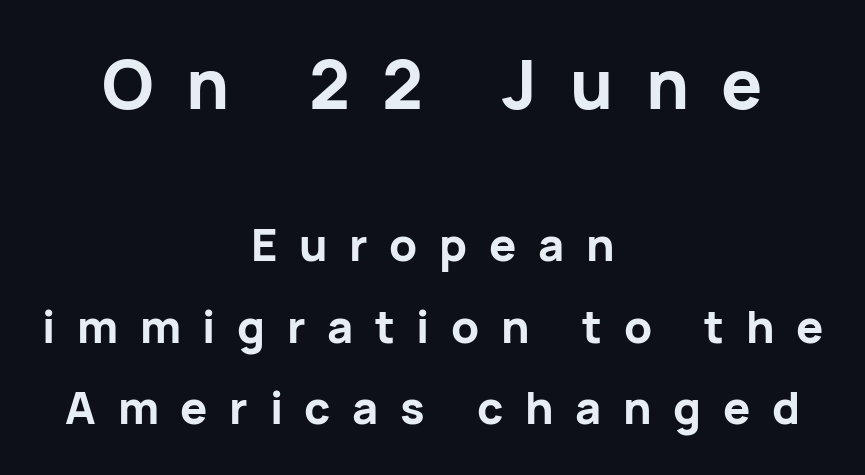
The image shows 68 px bold sans-serif type, upright; set centered, line spacing 1.81x, unusually wide letter spacing (+0.48 em), not underlined; the first (top) block is 1.51x larger; low stroke contrast and a medium x-height.
